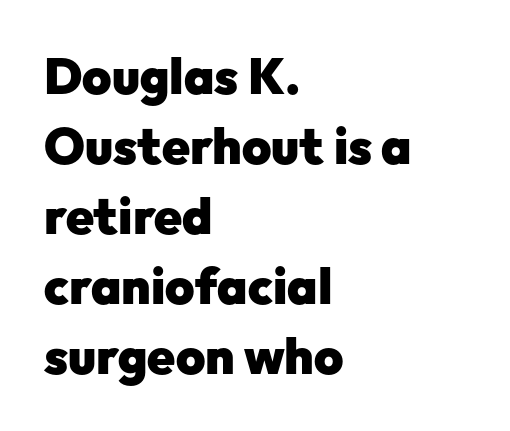
The image shows 50 px heavy sans-serif type, upright; set left-aligned, normal line spacing (1.4x), normal letter spacing, not underlined; low stroke contrast and a medium x-height.
